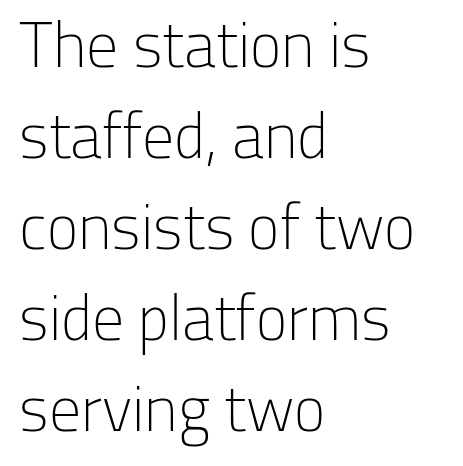
Q: Is the text bold? A: No.
Q: Is the text italic (slanted)? A: No, it is upright.
Q: Is the typeface a serif or a sans-serif typeface? A: Sans-serif.
Q: Is the text underlined? A: No.
Q: How is the paragraph aligned? A: Left-aligned.
Q: Is the spacing between letters normal or unusually wide? A: Normal.
Q: Is the spacing between lines tight, normal or loose? A: Normal.
Q: Width (condensed, normal, or wide)? A: Normal.
Q: Stroke contrast? A: Low.
Q: x-height? A: Medium.
Q: Monospaced? A: No.
